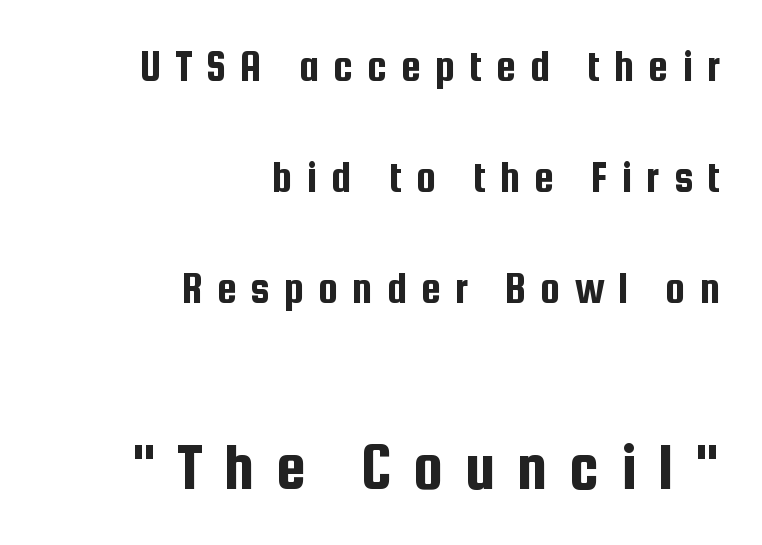
{"serif": "no", "italic": "no", "width": "condensed", "stroke_contrast": "low", "x_height": "medium", "monospaced": "no", "underline": "no", "align": "right", "line_spacing": "loose", "line_spacing_ratio": 2.47, "letter_spacing": "wide", "letter_spacing_em": 0.31, "larger_block": "second", "size_ratio": 1.51, "glyph_px": 68}
